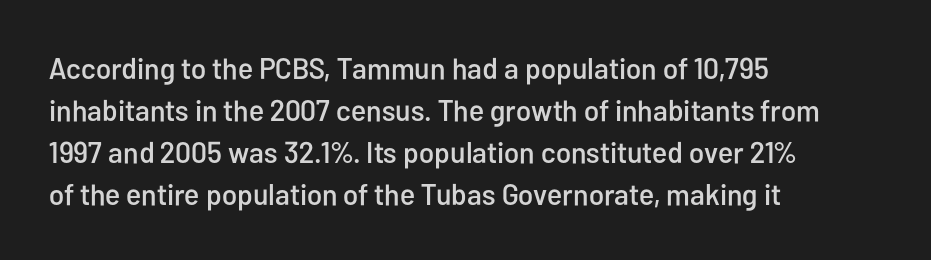
{"serif": "no", "italic": "no", "width": "condensed", "stroke_contrast": "low", "x_height": "medium", "monospaced": "no", "underline": "no", "align": "left", "line_spacing": "normal", "line_spacing_ratio": 1.4, "letter_spacing": "normal", "letter_spacing_em": 0.0, "glyph_px": 30}
